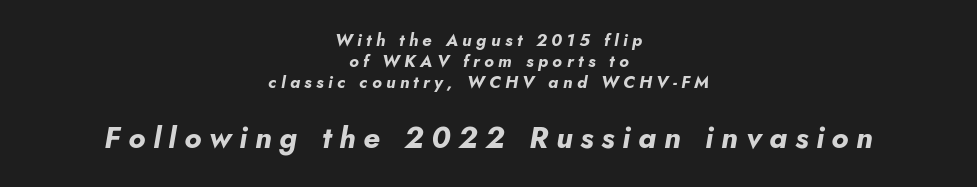
The image shows 30 px bold type, italic (leaning right); set centered, normal line spacing (1.25x), unusually wide letter spacing (+0.26 em), not underlined; the second (bottom) block is 1.76x larger; low stroke contrast and a small x-height.
